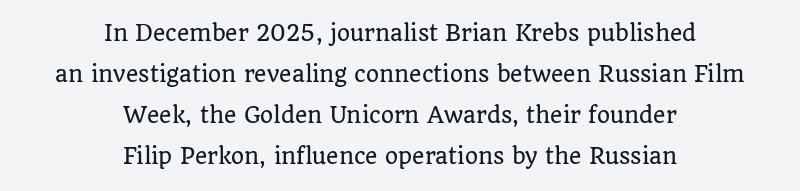
Is the letter spacing exaggerated? No — it looks like the ordinary default. If you folded the block vertically in half, each line would mirror itself in length. The specimen omits any rule beneath the text block's lines. Ascenders rise straight up at ninety degrees. The lines are spread far apart with generous leading.
